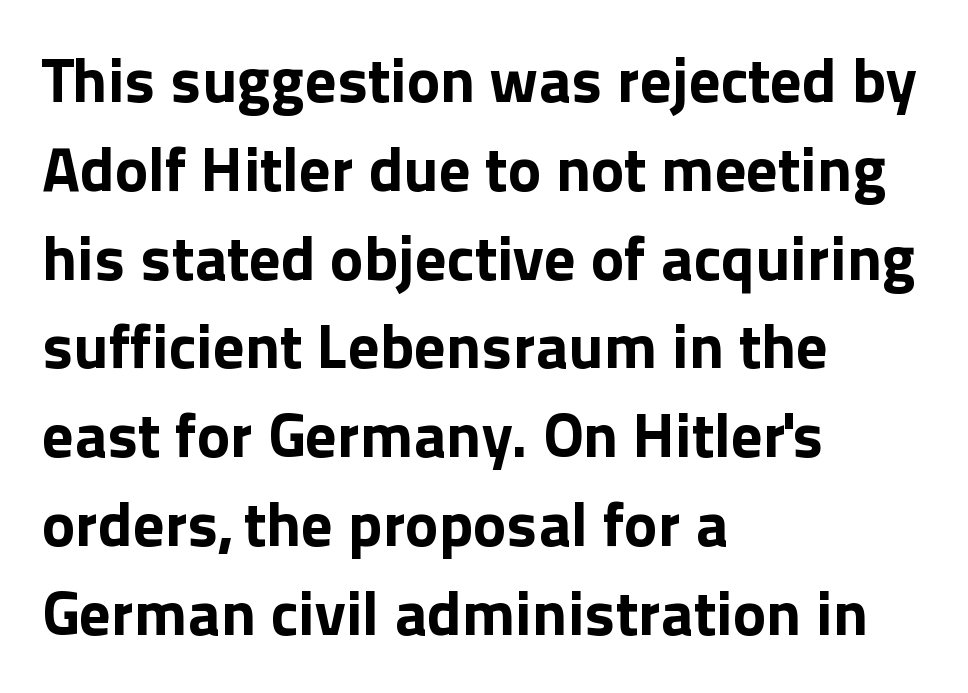
Posture: vertical. Nope, no serifs anywhere on these letters. Underline: absent. Spacing between characters is what you'd get straight out of the box. Every letter is thick-stroked: bold, no question.
